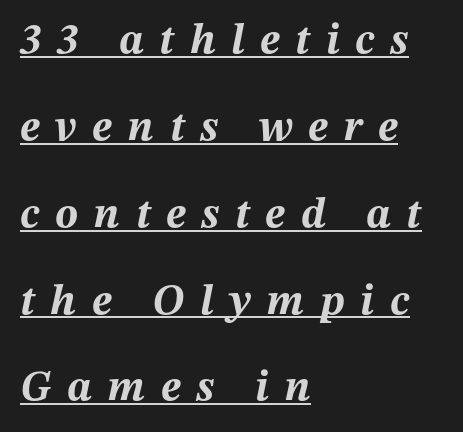
{"italic": "yes", "lean": "right", "slant_degrees": 12, "bold": "yes", "weight": "bold", "width": "normal", "stroke_contrast": "medium", "x_height": "medium", "monospaced": "no", "underline": "yes", "align": "left", "line_spacing": "loose", "line_spacing_ratio": 2.02, "letter_spacing": "wide", "letter_spacing_em": 0.36, "glyph_px": 43}
